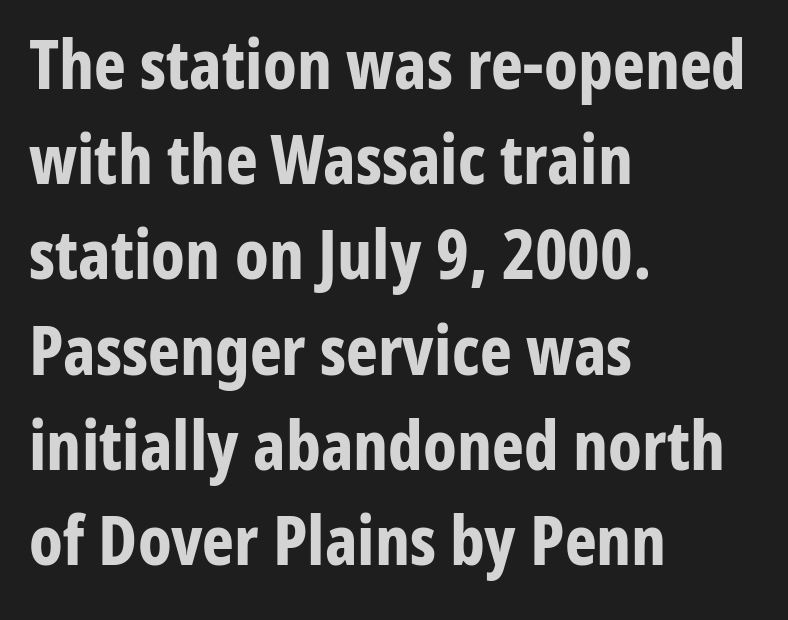
Nope, not italic — everything's standing straight. Descender tails drop into unmarked territory. Character widths vary here, with narrow letters taking less room than wide ones. A normal amount of white space separates one row of letters from the next. Letter spacing: default.
